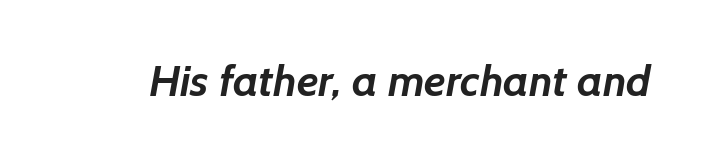
{"serif": "no", "bold": "yes", "weight": "semibold", "width": "normal", "stroke_contrast": "low", "x_height": "medium", "monospaced": "no", "underline": "no", "letter_spacing": "normal", "letter_spacing_em": 0.0, "glyph_px": 44}
